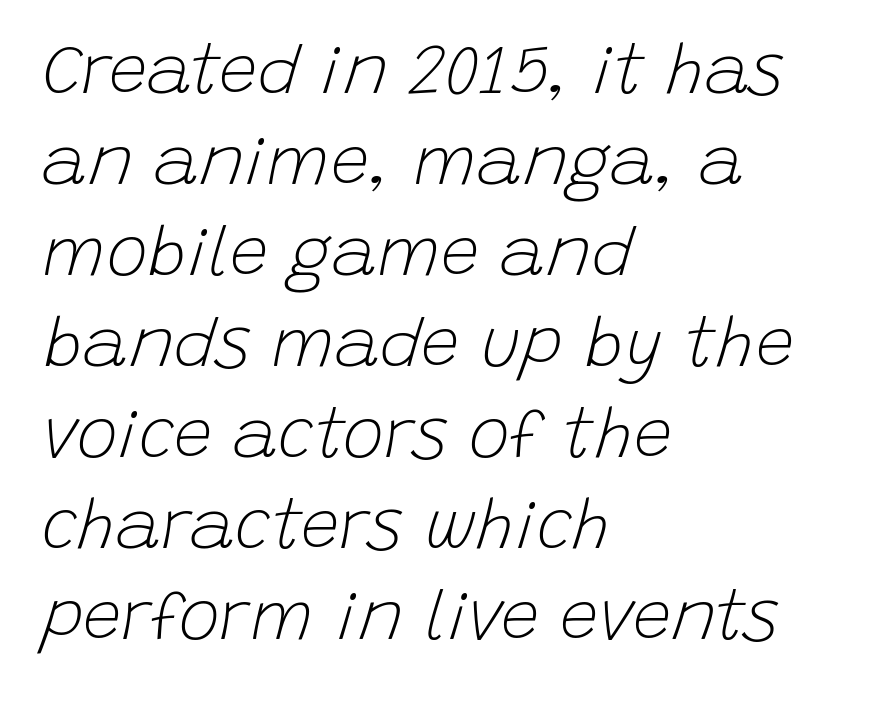
{"italic": "yes", "lean": "right", "slant_degrees": 15, "bold": "no", "weight": "light", "width": "normal", "stroke_contrast": "low", "x_height": "large", "monospaced": "no", "underline": "no", "align": "left", "line_spacing": "normal", "line_spacing_ratio": 1.32, "letter_spacing": "normal", "letter_spacing_em": 0.0, "glyph_px": 69}
